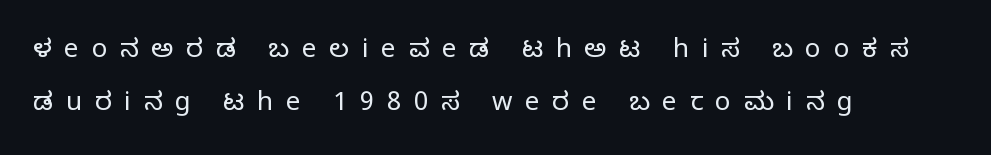
Q: Is the text bold? A: No.
Q: Is the text italic (slanted)? A: No, it is upright.
Q: Is the text underlined? A: No.
Q: How is the paragraph aligned? A: Left-aligned.
Q: Is the spacing between letters normal or unusually wide? A: Unusually wide.
Q: Is the spacing between lines tight, normal or loose? A: Loose.
